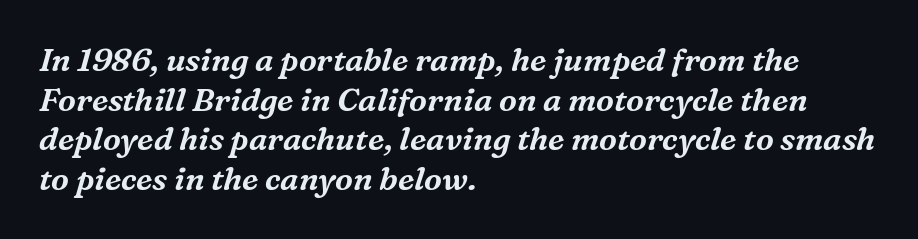
To sum up the face: it has serifs. Reading down the block, your eye returns to a fixed left position each line. Notice how the stems are inclined rather than vertical — that's the hallmark of italics. Here the designer chose a conventional face with non-uniform glyph widths. Between one letter and the next there's only the usual sliver of space. Bare-footed words on every line.
